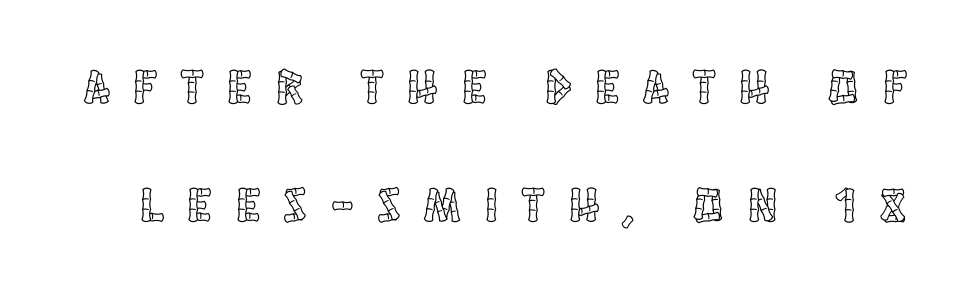
These lines stand farther apart than default settings would place them. Underline: absent. Posture: upright roman. What stands out about the letter spacing? Its width — letters are far apart. The letters advance in unequal steps, a hallmark of proportional type.
